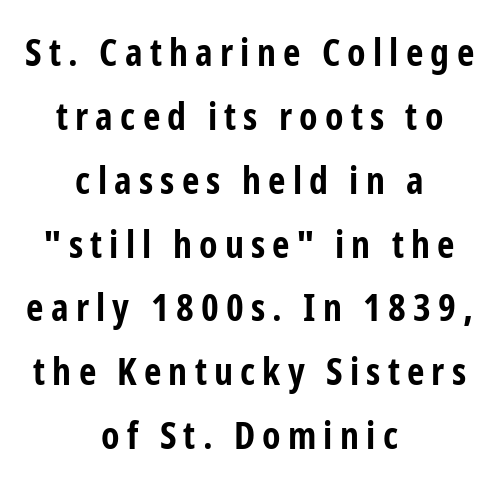
Each letter keeps its own natural width here, so spacing adapts to shape. Each glyph is drawn with heavy, bold strokes. A sans-serif font was chosen for this passage. A clean baseline with only descenders dipping below it.
